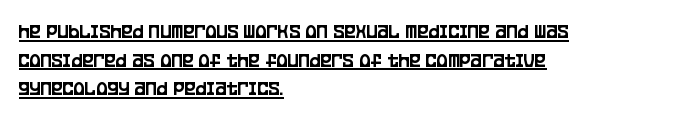
The image shows 21 px text type, upright; set left-aligned, normal line spacing (1.36x), normal letter spacing, underlined.
